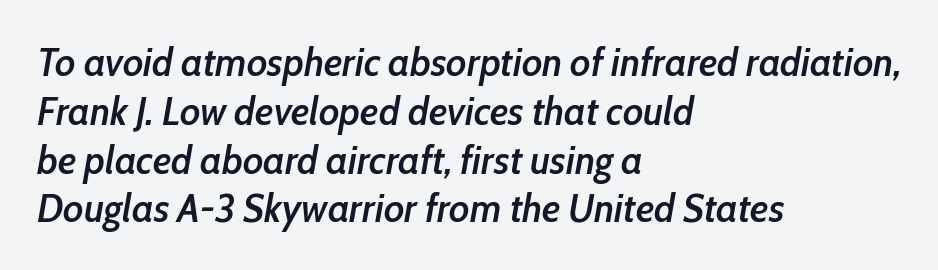
The image shows 40 px semibold, condensed type, italic (leaning right); set left-aligned, line spacing 1.22x, normal letter spacing, not underlined; low stroke contrast and a medium x-height.
